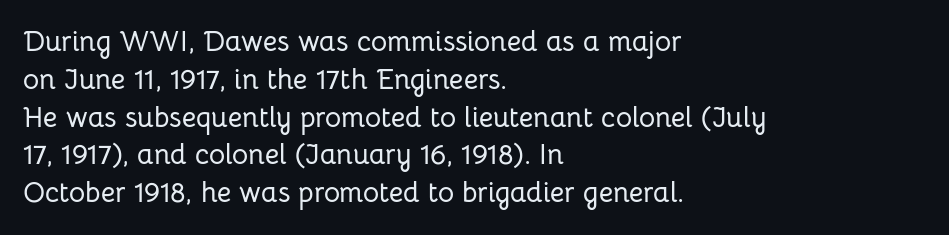
The image shows 28 px sans-serif type, upright; set left-aligned, normal line spacing (1.35x), normal letter spacing, not underlined; low stroke contrast and a medium x-height.
